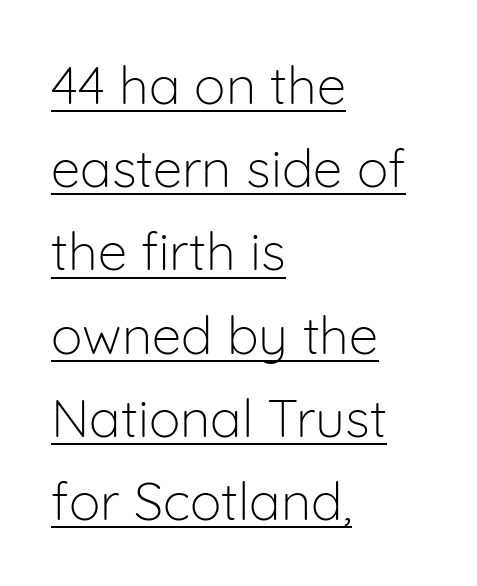
Q: Is the text bold? A: No.
Q: Is the text italic (slanted)? A: No, it is upright.
Q: Is the typeface a serif or a sans-serif typeface? A: Sans-serif.
Q: Is the text underlined? A: Yes.
Q: How is the paragraph aligned? A: Left-aligned.
Q: Is the spacing between letters normal or unusually wide? A: Normal.
Q: Is the spacing between lines tight, normal or loose? A: Normal.
Q: Width (condensed, normal, or wide)? A: Normal.
Q: Stroke contrast? A: Low.
Q: x-height? A: Medium.
Q: Monospaced? A: No.
